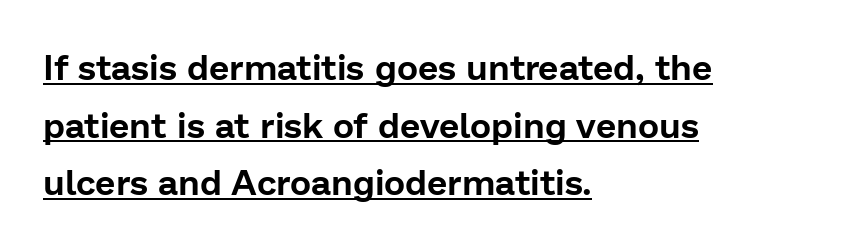
{"serif": "no", "italic": "no", "width": "normal", "stroke_contrast": "low", "x_height": "medium", "monospaced": "no", "underline": "yes", "align": "left", "line_spacing": "normal", "line_spacing_ratio": 1.6, "letter_spacing": "normal", "letter_spacing_em": 0.0, "glyph_px": 36}
